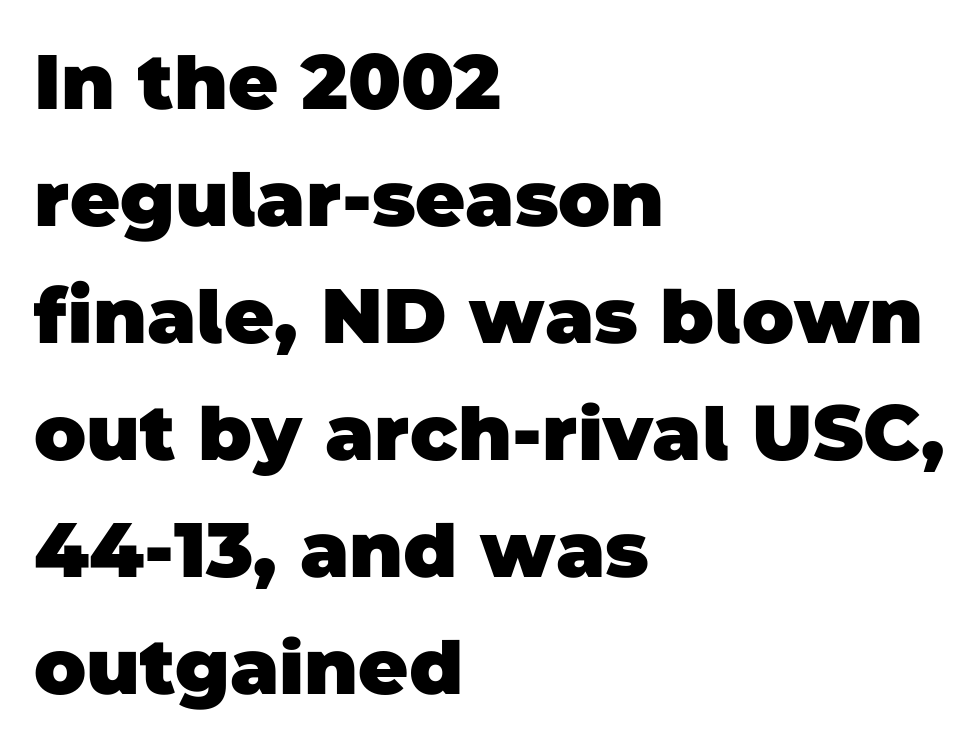
The image shows 77 px heavy sans-serif type; set left-aligned, normal line spacing (1.52x), normal letter spacing, not underlined; low stroke contrast and a large x-height.
